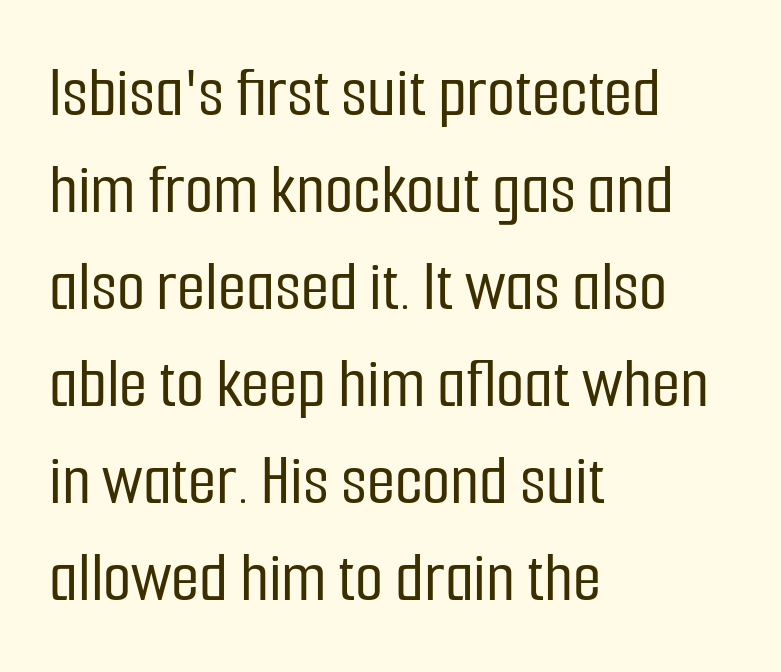
{"serif": "no", "italic": "no", "width": "condensed", "stroke_contrast": "low", "x_height": "medium", "monospaced": "no", "underline": "no", "align": "left", "line_spacing": "normal", "line_spacing_ratio": 1.33, "letter_spacing": "normal", "letter_spacing_em": 0.0, "glyph_px": 73}
